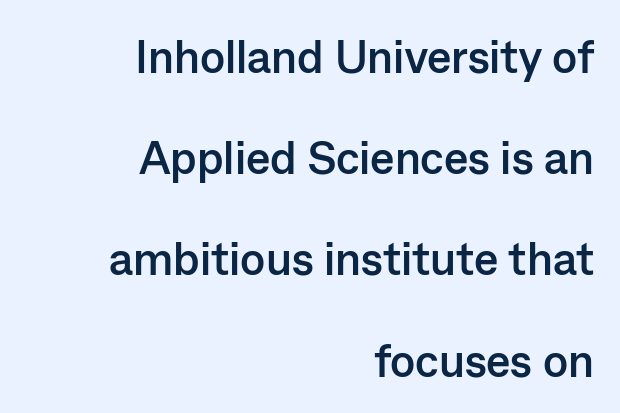
{"serif": "no", "italic": "no", "bold": "yes", "weight": "semibold", "width": "normal", "stroke_contrast": "low", "x_height": "medium", "monospaced": "no", "underline": "no", "align": "right", "line_spacing": "loose", "line_spacing_ratio": 2.2, "letter_spacing": "normal", "letter_spacing_em": 0.0, "glyph_px": 46}
